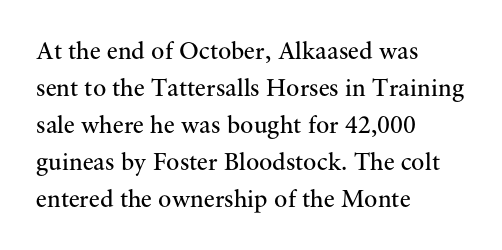
The image shows 25 px text type, upright; set left-aligned, normal line spacing (1.48x), normal letter spacing, not underlined.
